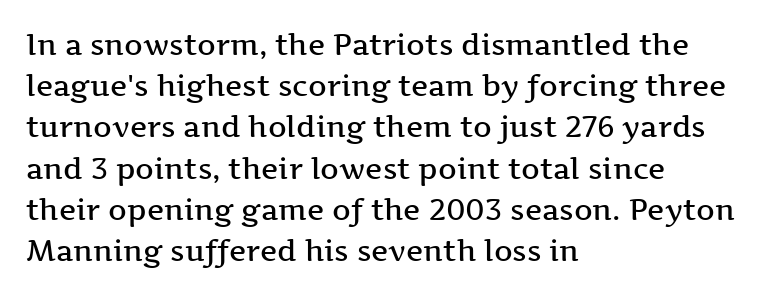
The letters advance in unequal steps, a hallmark of proportional type. Does the weight exceed regular? Yes, but only to semibold. It's the straight-up-and-down kind of type. Line beginnings align vertically; line endings do not.
